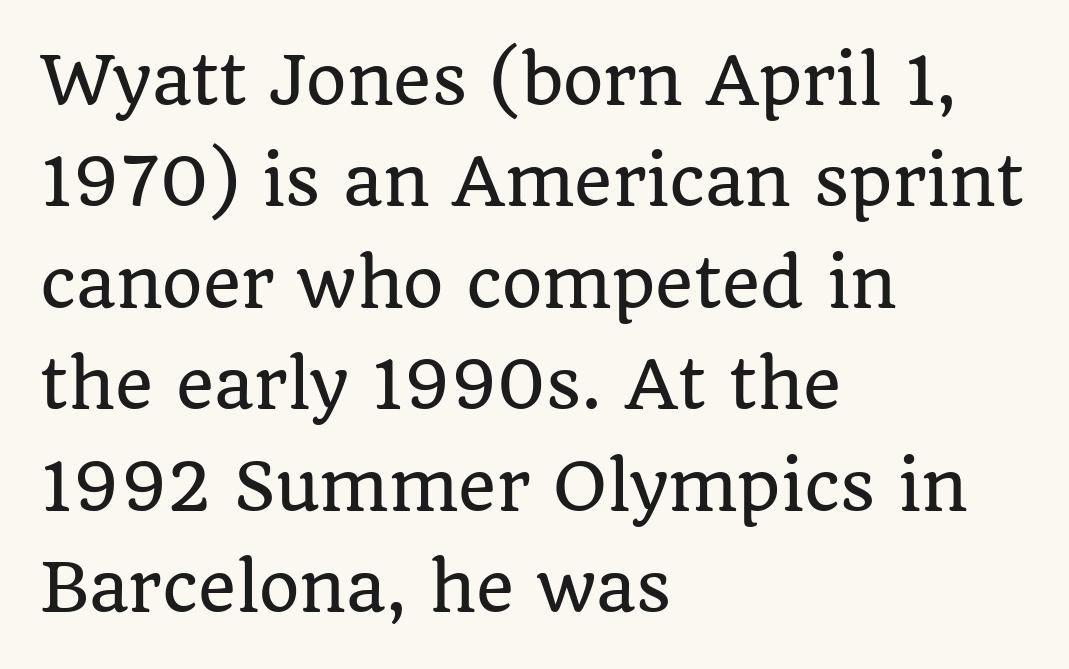
Varying glyph widths throughout — classic text-font behaviour. In terms of letterspacing, this is plain default setting. The leading is moderate, giving the passage an even texture. Descender tails drop into unmarked territory. Leftover space on each line is placed entirely after the last word.
